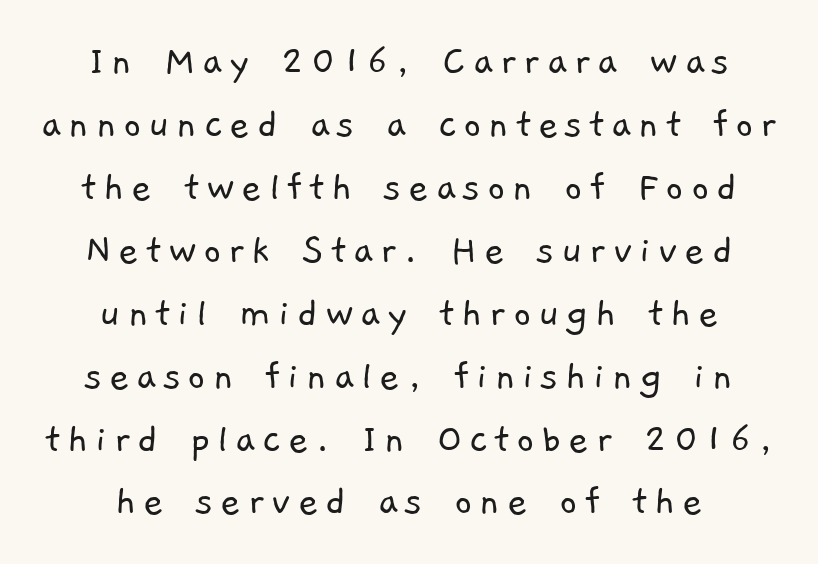
Q: Is the text bold? A: No.
Q: Is the typeface a serif or a sans-serif typeface? A: Sans-serif.
Q: Is the text underlined? A: No.
Q: How is the paragraph aligned? A: Centered.
Q: Is the spacing between lines tight, normal or loose? A: Normal.
Q: Width (condensed, normal, or wide)? A: Normal.
Q: Stroke contrast? A: Low.
Q: x-height? A: Medium.
Q: Monospaced? A: No.
